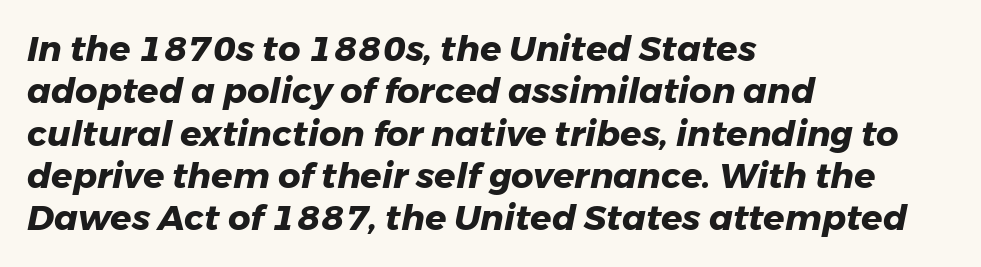
Q: Is the text bold? A: Yes.
Q: Is the text italic (slanted)? A: Yes, it leans right by about 11 degrees.
Q: Is the text underlined? A: No.
Q: How is the paragraph aligned? A: Left-aligned.
Q: Is the spacing between letters normal or unusually wide? A: Normal.
Q: Width (condensed, normal, or wide)? A: Normal.
Q: Stroke contrast? A: Low.
Q: x-height? A: Medium.
Q: Monospaced? A: No.
